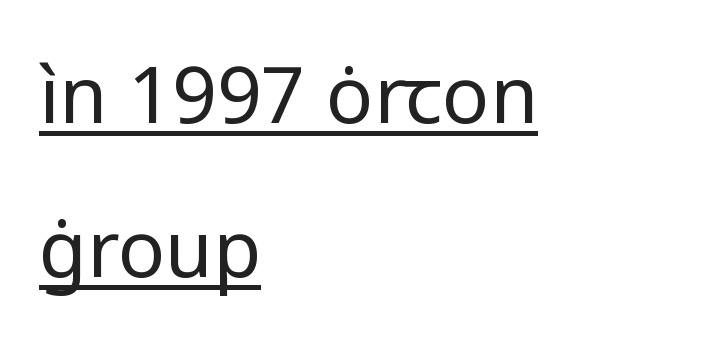
Heft: none added — not bold. A great deal of white space separates one row of letters from the next. Spacing verdict: proportional, widths tailored to each character. The lines in this sample share a left origin and differ only in where they stop.
